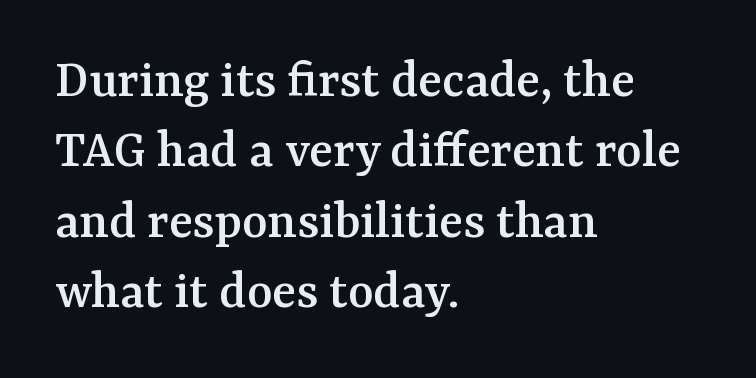
{"serif": "yes", "italic": "no", "width": "normal", "stroke_contrast": "medium", "x_height": "medium", "monospaced": "no", "underline": "no", "align": "left", "line_spacing": "normal", "line_spacing_ratio": 1.28, "letter_spacing": "normal", "letter_spacing_em": 0.0, "glyph_px": 55}
